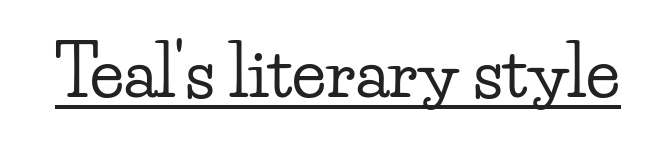
Style check: upright. The face used here is proportionally spaced, like ordinary book or web type. Default kerning and tracking; the words read as compact shapes. The glyphs are accompanied by a horizontal stroke just below them.
